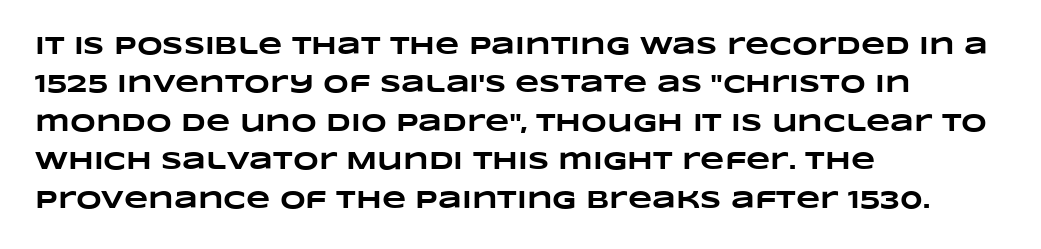
The ragged edge is on the right, which tells us the setting is flush left. A clean baseline with only descenders dipping below it. What weight is shown? A full bold with thick strokes. How are the letters spaced? Ordinarily, with no added tracking.
